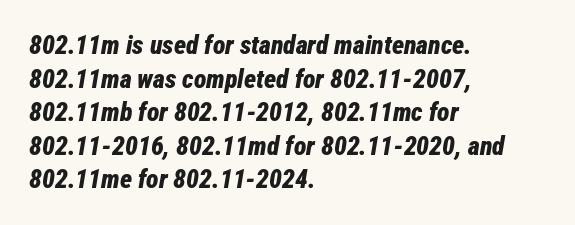
{"italic": "yes", "lean": "right", "slant_degrees": 12, "bold": "yes", "underline": "no", "align": "left", "line_spacing": "normal", "line_spacing_ratio": 1.29, "letter_spacing": "normal", "letter_spacing_em": 0.0, "glyph_px": 26}
